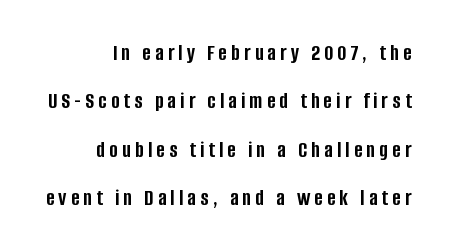
Descender tails drop into unmarked territory. The lines are quadded right. Does the lettering tilt? It doesn't — this is upright. Plenty of ink on the page — the face is bold. Whoever set this chose breathing room over compactness in the vertical rhythm.
